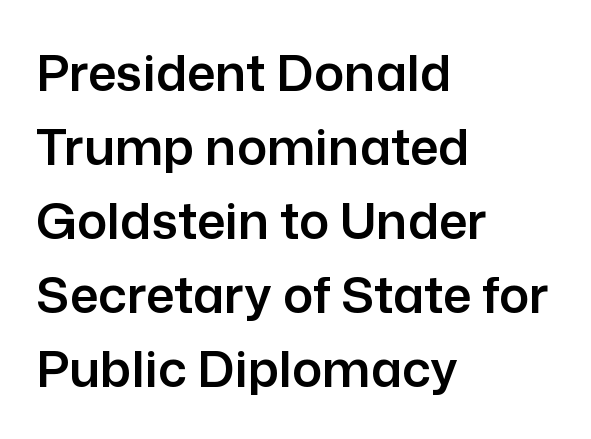
{"serif": "no", "italic": "no", "width": "normal", "stroke_contrast": "low", "x_height": "medium", "monospaced": "no", "underline": "no", "align": "left", "line_spacing": "normal", "line_spacing_ratio": 1.48, "letter_spacing": "normal", "letter_spacing_em": 0.0, "glyph_px": 50}
